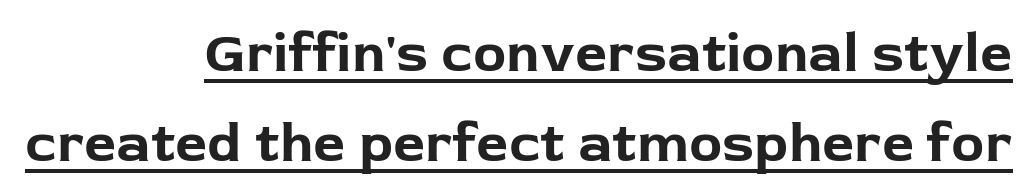
Designer's note — italics off, roman on. Short and long lines alike share a common ending point at right. The passage shown is emphatically bold. Each word holds together tightly as a unit, with standard inter-letter gaps. Students, observe the line beneath the letters — that is underlining. The designer left line spacing at the default.
